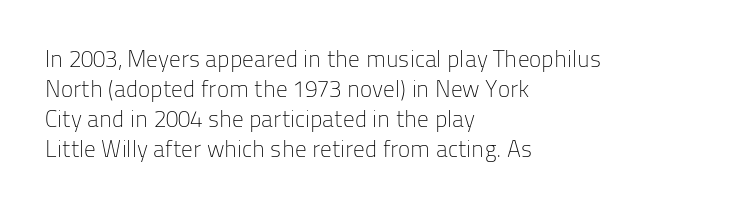
{"italic": "no", "bold": "no", "underline": "no", "align": "left", "line_spacing": "normal", "line_spacing_ratio": 1.3, "letter_spacing": "normal", "letter_spacing_em": 0.0, "glyph_px": 23}
